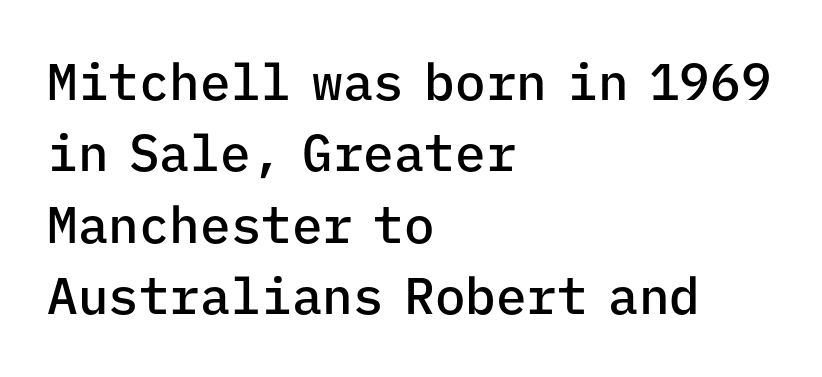
Q: Is the text bold? A: Semi-bold.
Q: Is the text italic (slanted)? A: No, it is upright.
Q: Is the typeface a serif or a sans-serif typeface? A: Sans-serif.
Q: Is the text underlined? A: No.
Q: How is the paragraph aligned? A: Left-aligned.
Q: Is the spacing between letters normal or unusually wide? A: Normal.
Q: Is the spacing between lines tight, normal or loose? A: Normal.
Q: Width (condensed, normal, or wide)? A: Normal.
Q: Stroke contrast? A: Low.
Q: x-height? A: Medium.
Q: Monospaced? A: Yes.
